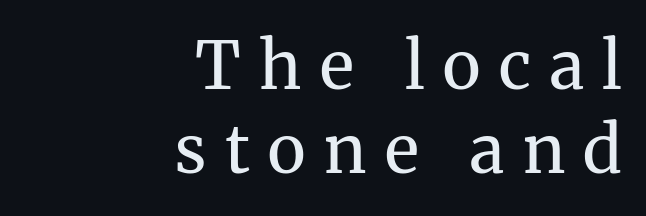
{"serif": "yes", "italic": "no", "bold": "no", "weight": "regular", "width": "normal", "stroke_contrast": "medium", "x_height": "medium", "monospaced": "no", "underline": "no", "align": "right", "line_spacing": "normal", "line_spacing_ratio": 1.27, "letter_spacing": "wide", "letter_spacing_em": 0.28, "glyph_px": 66}
